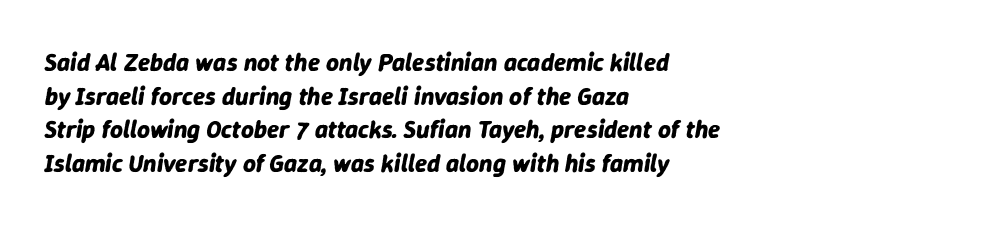
The image shows 25 px bold type, italic (leaning right); set left-aligned, normal line spacing (1.35x), normal letter spacing, not underlined.
